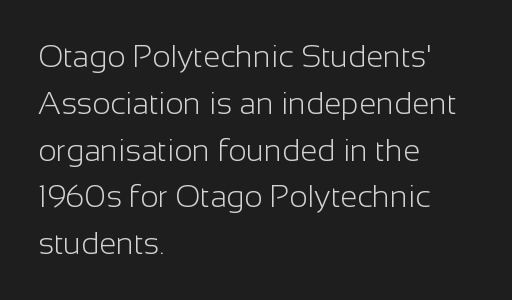
The image shows 31 px light sans-serif type, upright; set left-aligned, normal line spacing (1.51x), normal letter spacing, not underlined; low stroke contrast and a medium x-height.
